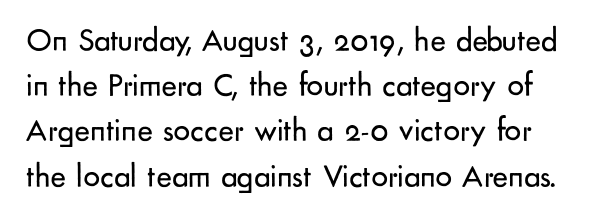
Q: Is the text bold? A: No.
Q: Is the text italic (slanted)? A: No, it is upright.
Q: Is the typeface a serif or a sans-serif typeface? A: Sans-serif.
Q: Is the text underlined? A: No.
Q: Is the spacing between letters normal or unusually wide? A: Normal.
Q: Is the spacing between lines tight, normal or loose? A: Normal.
Q: Width (condensed, normal, or wide)? A: Normal.
Q: Stroke contrast? A: Low.
Q: x-height? A: Small.
Q: Monospaced? A: No.
